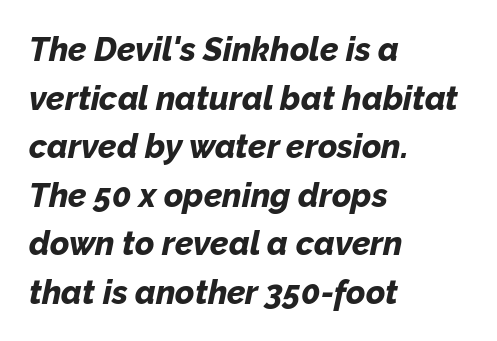
Q: Is the text bold? A: Yes.
Q: Is the text italic (slanted)? A: Yes, it leans right by about 12 degrees.
Q: Is the text underlined? A: No.
Q: How is the paragraph aligned? A: Left-aligned.
Q: Is the spacing between letters normal or unusually wide? A: Normal.
Q: Is the spacing between lines tight, normal or loose? A: Normal.
Q: Width (condensed, normal, or wide)? A: Normal.
Q: Stroke contrast? A: Low.
Q: x-height? A: Medium.
Q: Monospaced? A: No.
